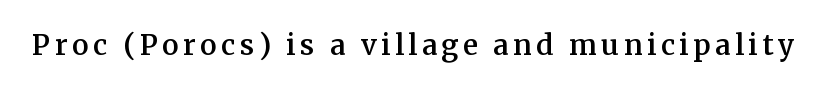
{"serif": "yes", "italic": "no", "bold": "semi", "weight": "semibold", "width": "normal", "stroke_contrast": "medium", "x_height": "medium", "monospaced": "no", "underline": "no", "glyph_px": 28}
